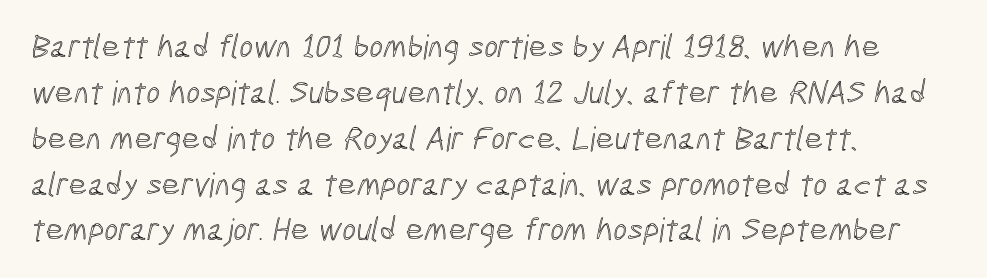
Think of a printed novel: that variable character pitch is what you see here. Tracking value appears to be zero — textbook default spacing. The space directly below the letters is spotless. Leading: standard. Alignment: flush left.
